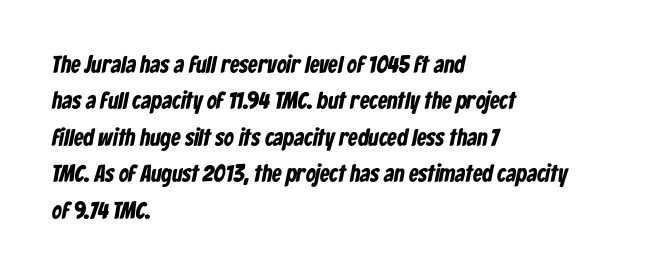
Compared with typical paragraphs, the rows here are spaced about the same. Any mark beneath the type? The region is blank. There is no visible air inserted between adjacent glyphs. Typesetter's note: full bold, strokes at maximum text heaviness. Reading down the block, your eye returns to a fixed left position each line.
